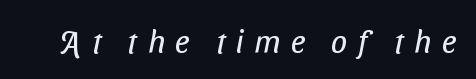
The image shows 32 px regular-weight, condensed sans-serif type; set unusually wide letter spacing (+0.33 em), not underlined; low stroke contrast and a medium x-height.
